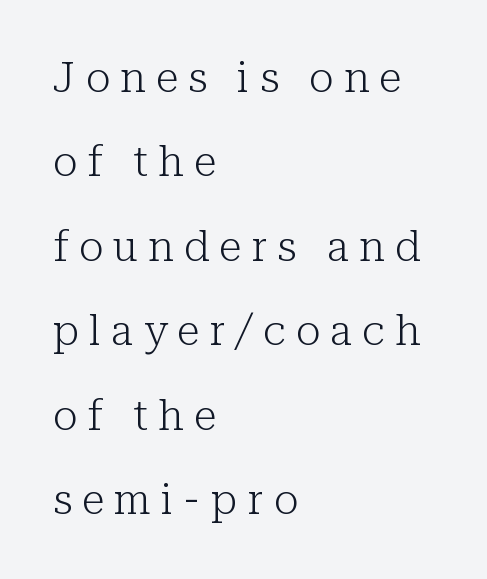
Q: Is the text bold? A: No.
Q: Is the text italic (slanted)? A: No, it is upright.
Q: Is the typeface a serif or a sans-serif typeface? A: Serif.
Q: Is the text underlined? A: No.
Q: How is the paragraph aligned? A: Left-aligned.
Q: Is the spacing between letters normal or unusually wide? A: Unusually wide.
Q: Is the spacing between lines tight, normal or loose? A: Loose.
Q: Width (condensed, normal, or wide)? A: Normal.
Q: Stroke contrast? A: Low.
Q: x-height? A: Medium.
Q: Monospaced? A: No.
